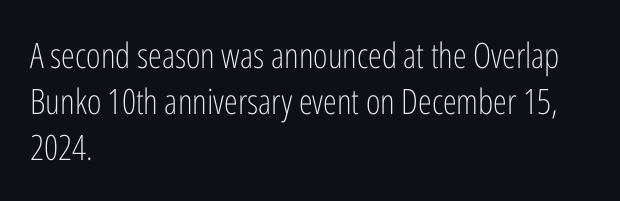
Q: Is the text bold? A: No.
Q: Is the text italic (slanted)? A: No, it is upright.
Q: Is the typeface a serif or a sans-serif typeface? A: Sans-serif.
Q: Is the text underlined? A: No.
Q: How is the paragraph aligned? A: Left-aligned.
Q: Is the spacing between letters normal or unusually wide? A: Normal.
Q: Is the spacing between lines tight, normal or loose? A: Normal.
Q: Width (condensed, normal, or wide)? A: Condensed.
Q: Stroke contrast? A: Low.
Q: x-height? A: Medium.
Q: Monospaced? A: No.
